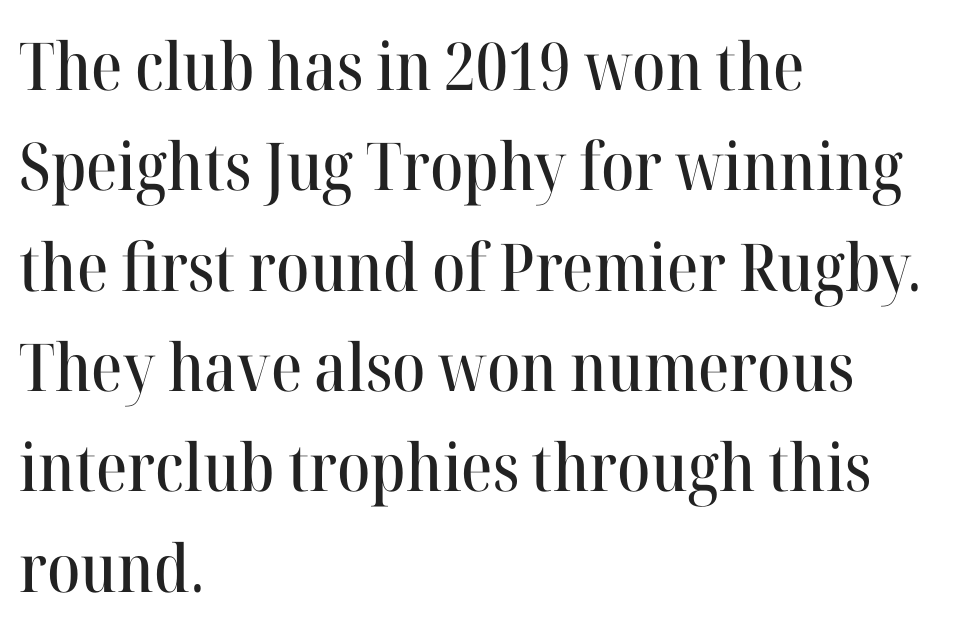
{"serif": "yes", "italic": "no", "width": "normal", "stroke_contrast": "high", "x_height": "medium", "monospaced": "no", "underline": "no", "align": "left", "line_spacing": "normal", "line_spacing_ratio": 1.52, "letter_spacing": "normal", "letter_spacing_em": 0.0, "glyph_px": 66}
